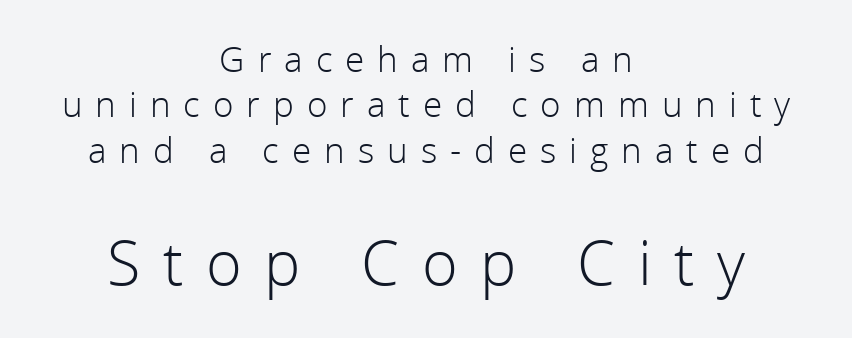
The image shows 61 px light sans-serif type, upright; set centered, normal line spacing (1.3x), unusually wide letter spacing (+0.37 em), not underlined; the second (bottom) block is 1.74x larger; a medium x-height.
